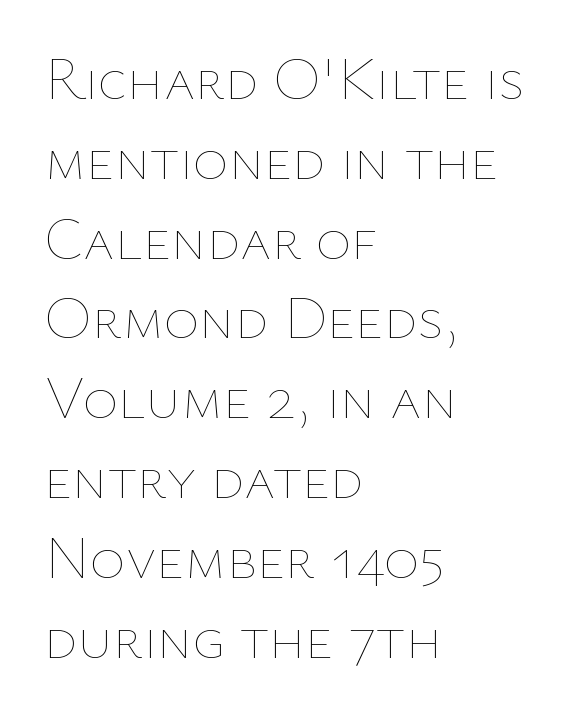
Q: Is the text bold? A: No.
Q: Is the text italic (slanted)? A: No, it is upright.
Q: Is the text underlined? A: No.
Q: How is the paragraph aligned? A: Left-aligned.
Q: Is the spacing between letters normal or unusually wide? A: Normal.
Q: Is the spacing between lines tight, normal or loose? A: Normal.
Q: Width (condensed, normal, or wide)? A: Normal.
Q: Stroke contrast? A: Low.
Q: x-height? A: Medium.
Q: Monospaced? A: No.
